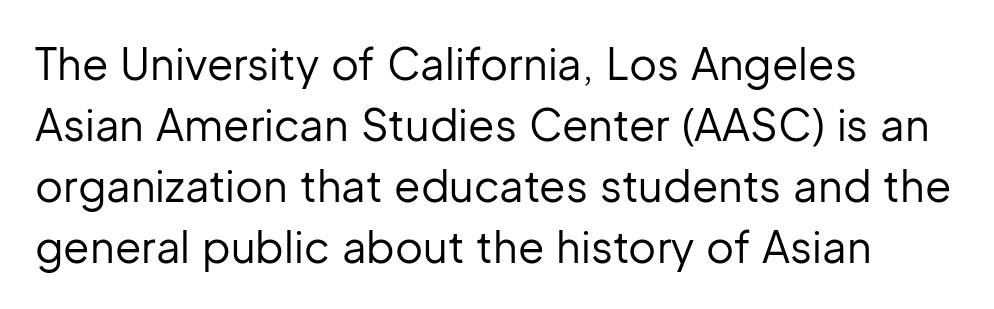
{"serif": "no", "italic": "no", "bold": "no", "weight": "regular", "width": "normal", "stroke_contrast": "low", "x_height": "medium", "monospaced": "no", "underline": "no", "align": "left", "line_spacing": "normal", "line_spacing_ratio": 1.42, "letter_spacing": "normal", "letter_spacing_em": 0.0, "glyph_px": 43}
